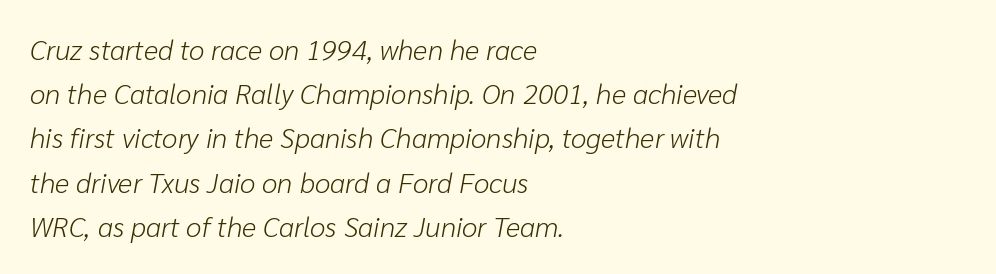
The image shows 28 px light type, italic (leaning right); set left-aligned, normal line spacing (1.58x), normal letter spacing, not underlined; low stroke contrast and a medium x-height.
